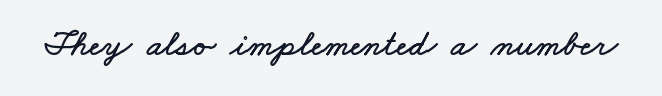
Underline: absent. The passage shown is typed in a proportional face where columns would drift. Observe the ordinary spacing: letters are neighbours, not strangers.
